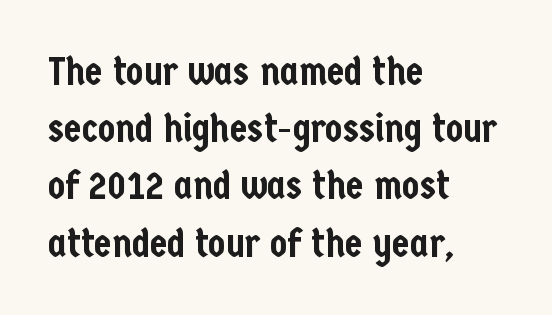
{"serif": "no", "italic": "no", "width": "condensed", "stroke_contrast": "low", "x_height": "medium", "monospaced": "no", "underline": "no", "align": "left", "line_spacing": "normal", "line_spacing_ratio": 1.43, "letter_spacing": "normal", "letter_spacing_em": 0.0, "glyph_px": 40}
